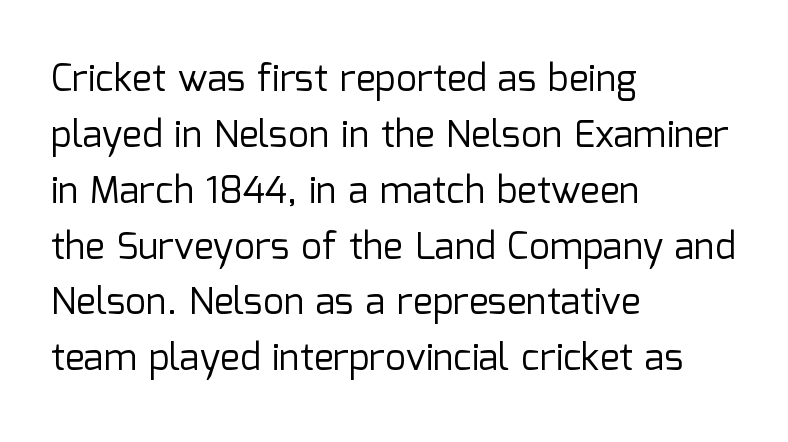
{"serif": "no", "italic": "no", "bold": "no", "weight": "regular", "width": "normal", "stroke_contrast": "low", "x_height": "medium", "monospaced": "no", "underline": "no", "align": "left", "line_spacing": "normal", "line_spacing_ratio": 1.51, "letter_spacing": "normal", "letter_spacing_em": 0.0, "glyph_px": 37}
